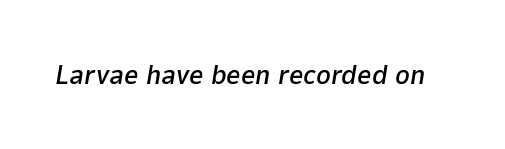
Q: Is the text italic (slanted)? A: Yes, it leans right by about 9 degrees.
Q: Is the text underlined? A: No.
Q: Is the spacing between letters normal or unusually wide? A: Normal.
Q: Width (condensed, normal, or wide)? A: Normal.
Q: Stroke contrast? A: Low.
Q: x-height? A: Medium.
Q: Monospaced? A: No.
